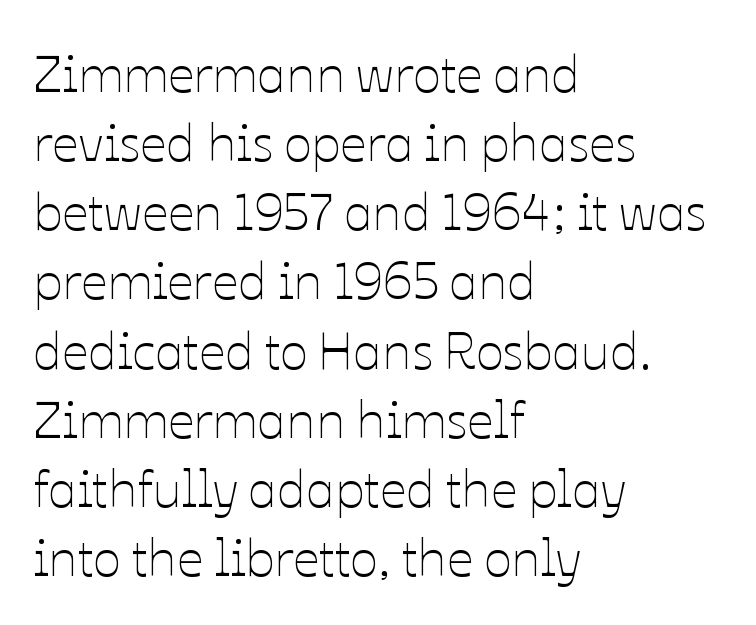
Q: Is the text bold? A: No.
Q: Is the text italic (slanted)? A: No, it is upright.
Q: Is the text underlined? A: No.
Q: How is the paragraph aligned? A: Left-aligned.
Q: Is the spacing between letters normal or unusually wide? A: Normal.
Q: Is the spacing between lines tight, normal or loose? A: Normal.
Q: Width (condensed, normal, or wide)? A: Normal.
Q: Stroke contrast? A: Low.
Q: x-height? A: Medium.
Q: Monospaced? A: No.
